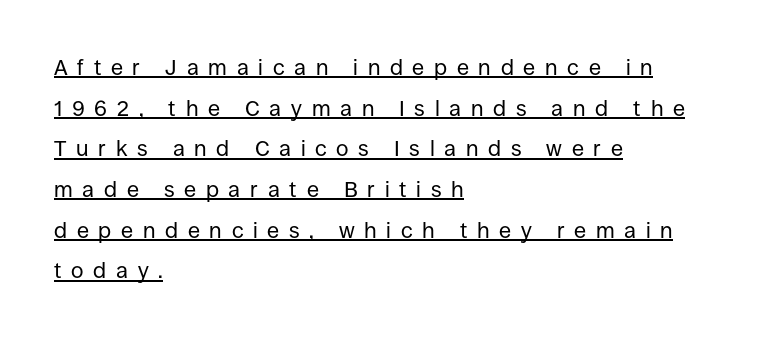
Q: Is the text bold? A: No.
Q: Is the text italic (slanted)? A: No, it is upright.
Q: Is the text underlined? A: Yes.
Q: How is the paragraph aligned? A: Left-aligned.
Q: Is the spacing between letters normal or unusually wide? A: Unusually wide.
